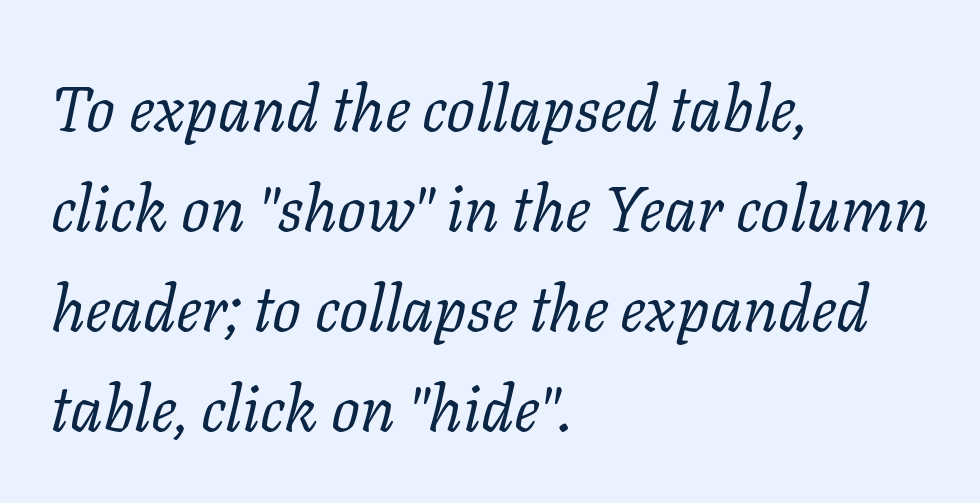
Beneath every word, the page is bare. Font category for this specimen: serif. Rendered with sloped, italic letterforms. You could not count columns in this text — the font is proportionally spaced. Normally led — the rows are evenly, conventionally spaced. This sample is left-justified, so line endings fall wherever the words run out.
